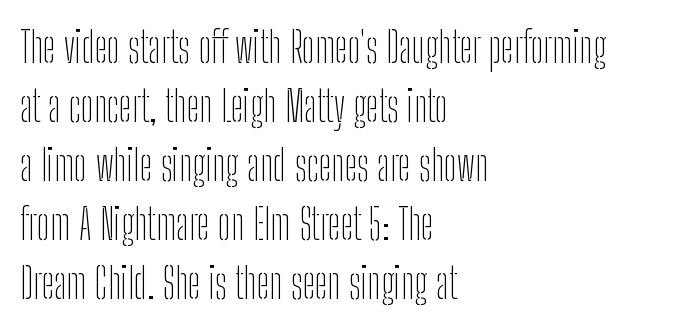
Q: Is the text bold? A: No.
Q: Is the text italic (slanted)? A: No, it is upright.
Q: Is the typeface a serif or a sans-serif typeface? A: Sans-serif.
Q: Is the text underlined? A: No.
Q: How is the paragraph aligned? A: Left-aligned.
Q: Is the spacing between letters normal or unusually wide? A: Normal.
Q: Is the spacing between lines tight, normal or loose? A: Normal.
Q: Width (condensed, normal, or wide)? A: Condensed.
Q: Stroke contrast? A: Low.
Q: x-height? A: Medium.
Q: Monospaced? A: No.
